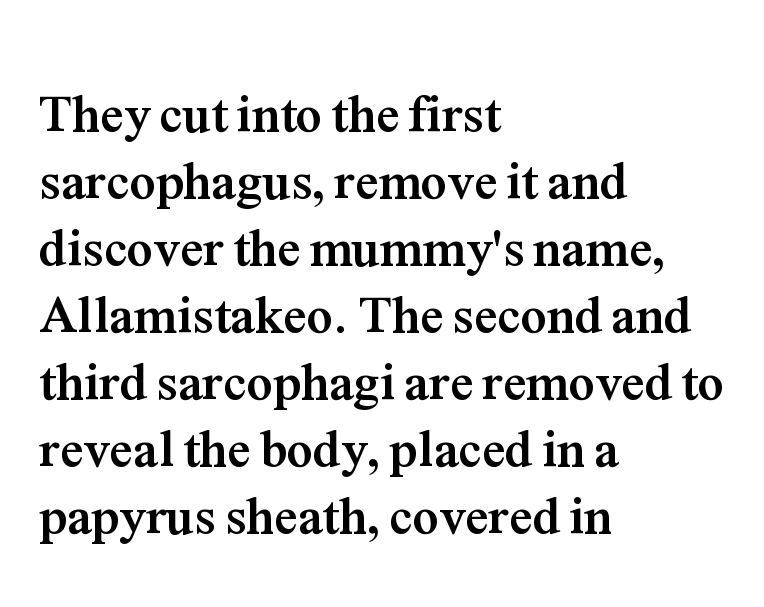
No extra tracking has been applied to these lines. Does the copy run flush right? No — it runs flush left. What weight is shown? A full bold with thick strokes. Font category for this specimen: serif. Character widths vary here, with narrow letters taking less room than wide ones. Quick note: interline space is typical.
